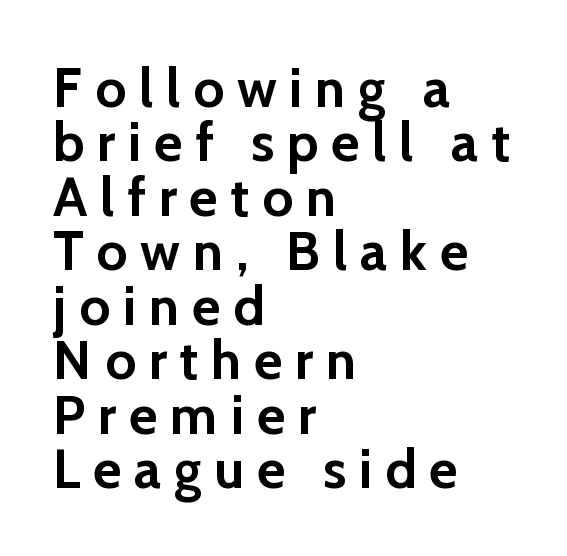
{"serif": "no", "italic": "no", "bold": "yes", "weight": "semibold", "width": "normal", "stroke_contrast": "low", "x_height": "medium", "monospaced": "no", "underline": "no", "align": "left", "line_spacing": "tight", "line_spacing_ratio": 0.99, "letter_spacing": "wide", "letter_spacing_em": 0.23, "glyph_px": 55}
